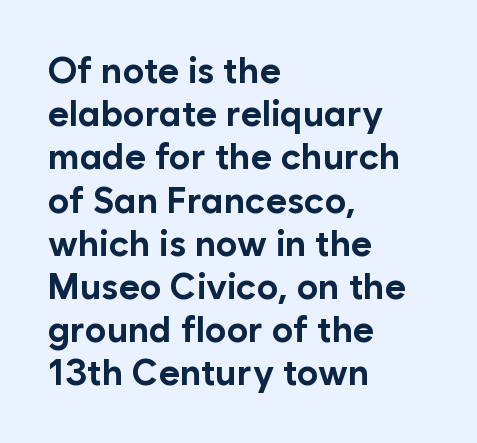
The image shows 36 px bold sans-serif type, upright; set left-aligned, line spacing 1.2x, normal letter spacing, not underlined; low stroke contrast and a medium x-height.
